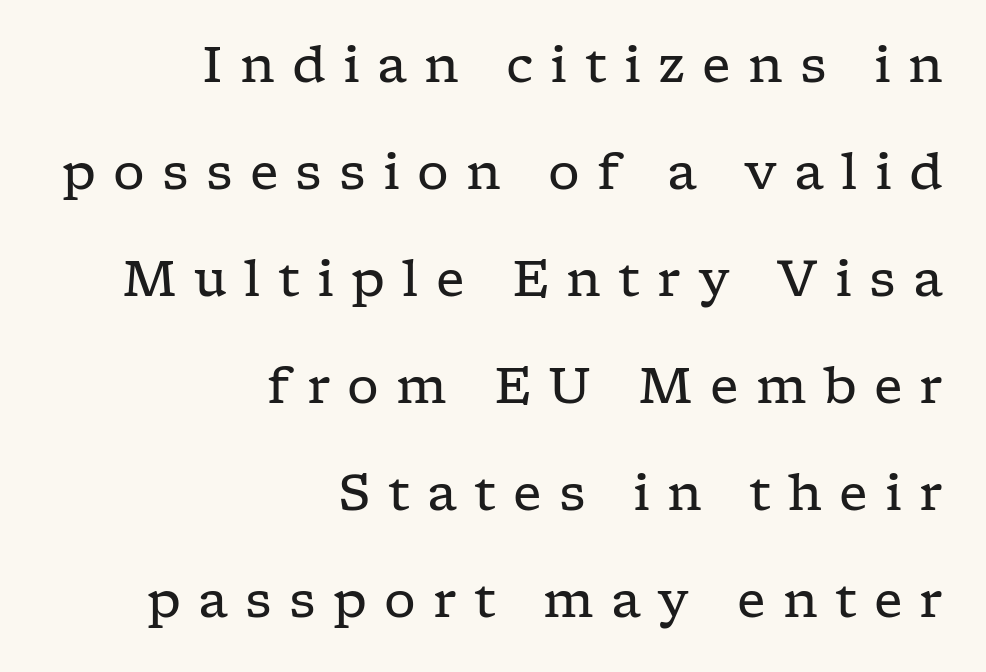
The image shows 50 px regular-weight, wide serif type, upright; set right-aligned, loose line spacing (2.14x), unusually wide letter spacing (+0.34 em), not underlined; low stroke contrast and a medium x-height.
